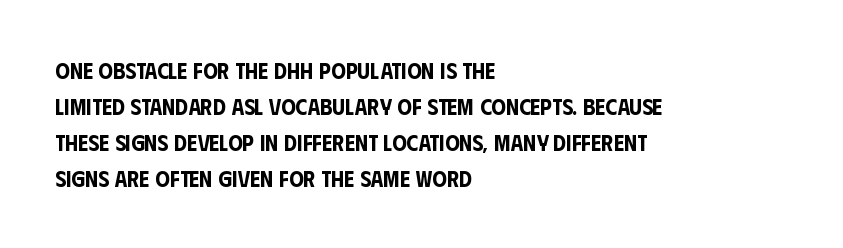
Q: Is the text italic (slanted)? A: No, it is upright.
Q: Is the text underlined? A: No.
Q: How is the paragraph aligned? A: Left-aligned.
Q: Is the spacing between letters normal or unusually wide? A: Normal.
Q: Is the spacing between lines tight, normal or loose? A: Normal.
